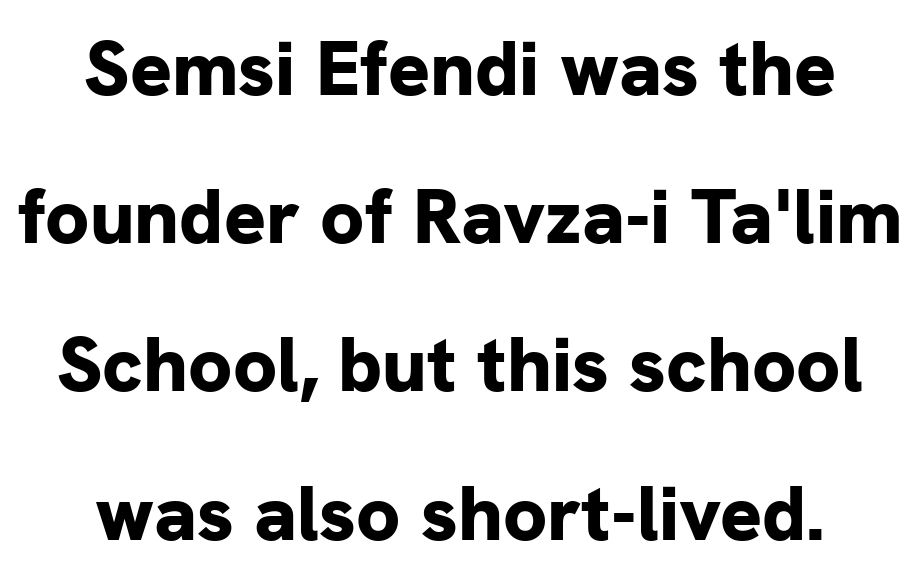
The image shows 78 px bold sans-serif type, upright; set centered, loose line spacing (1.9x), normal letter spacing, not underlined; low stroke contrast and a medium x-height.
